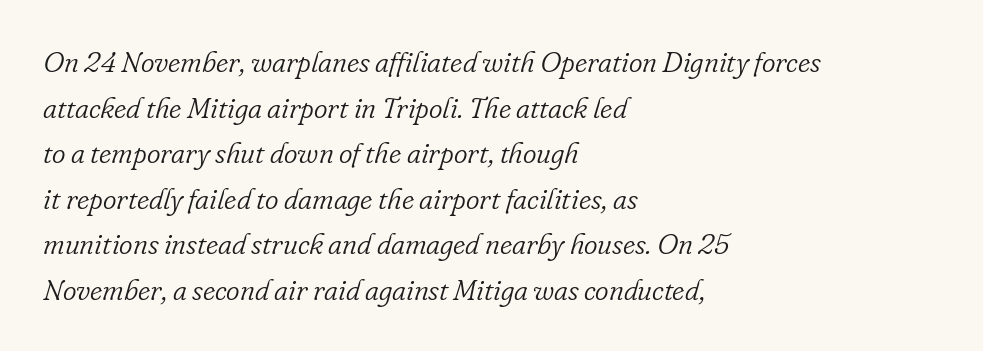
Q: Is the text bold? A: No.
Q: Is the text italic (slanted)? A: Yes, it leans right by about 16 degrees.
Q: Is the typeface a serif or a sans-serif typeface? A: Serif.
Q: Is the text underlined? A: No.
Q: How is the paragraph aligned? A: Left-aligned.
Q: Is the spacing between letters normal or unusually wide? A: Normal.
Q: Is the spacing between lines tight, normal or loose? A: Normal.
Q: Width (condensed, normal, or wide)? A: Normal.
Q: Stroke contrast? A: Low.
Q: x-height? A: Small.
Q: Monospaced? A: No.
